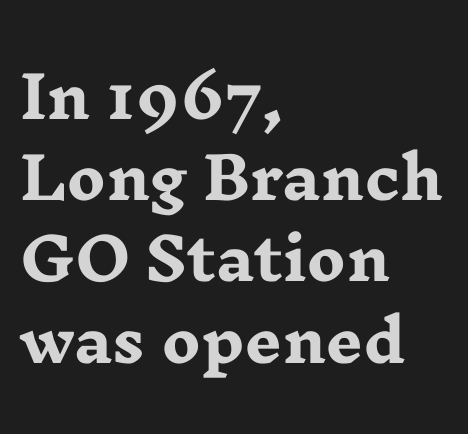
{"serif": "yes", "italic": "no", "bold": "yes", "weight": "heavy", "width": "wide", "stroke_contrast": "low", "x_height": "medium", "monospaced": "no", "underline": "no", "align": "left", "line_spacing": "normal", "line_spacing_ratio": 1.4, "letter_spacing": "normal", "letter_spacing_em": 0.0, "glyph_px": 58}
